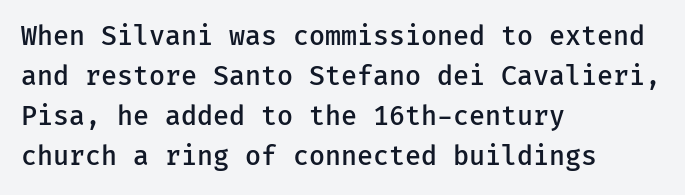
Leading matches the norm, producing a regular column. The passage is arranged the way most books set body copy — flush left. Anything drawn beneath the words? Only blank space. Typesetter's note: demi weight, one step under bold.
